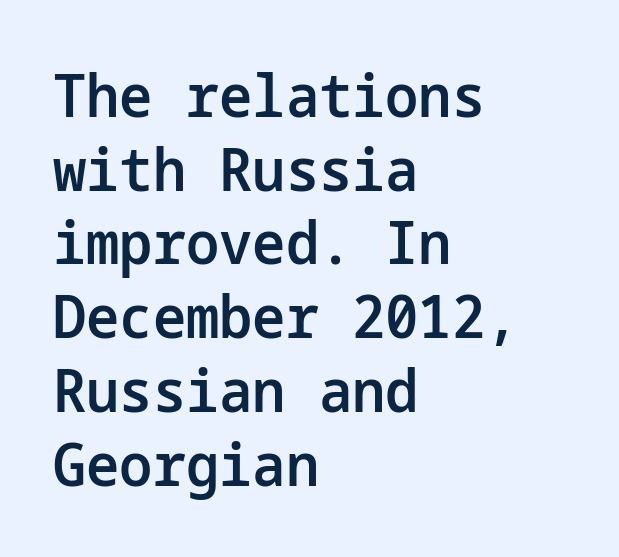
{"serif": "no", "italic": "no", "bold": "semi", "weight": "semibold", "width": "normal", "stroke_contrast": "low", "x_height": "medium", "underline": "no", "align": "left", "line_spacing": "normal", "line_spacing_ratio": 1.25, "letter_spacing": "normal", "letter_spacing_em": 0.0, "glyph_px": 59}
